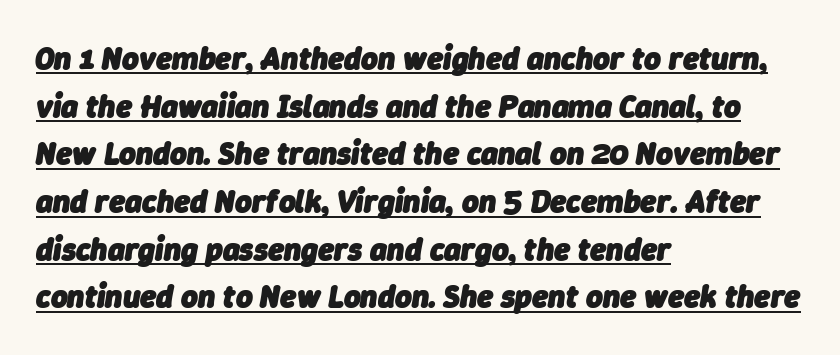
In terms of weight, the rendering is a true, heavy bold. A typesetter would call this zero additional tracking. The axis of the letterforms is tilted away from vertical. Each letter keeps its own natural width here, so spacing adapts to shape. Decoration check: the copy is underlined.
